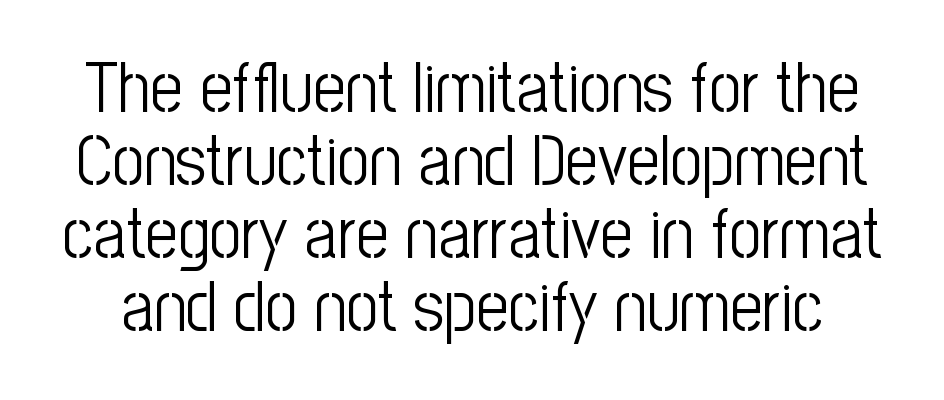
The image shows 71 px light, condensed sans-serif type, upright; set tight line spacing (1.03x), normal letter spacing, not underlined; low stroke contrast and a medium x-height.
